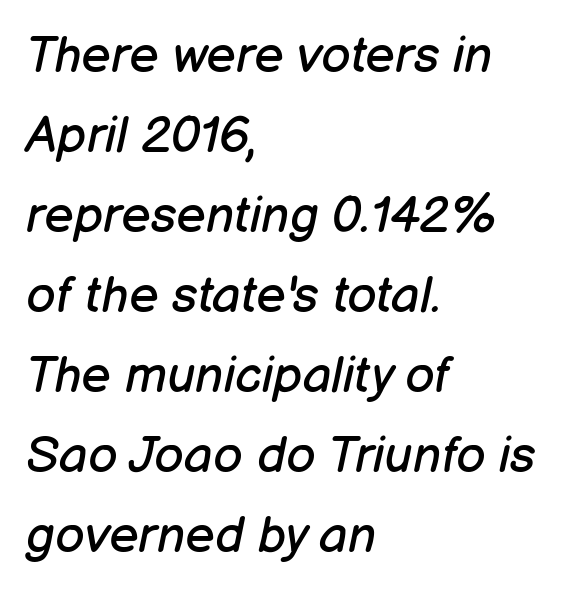
Q: Is the text bold? A: No.
Q: Is the text italic (slanted)? A: Yes, it leans right by about 12 degrees.
Q: Is the text underlined? A: No.
Q: How is the paragraph aligned? A: Left-aligned.
Q: Is the spacing between letters normal or unusually wide? A: Normal.
Q: Is the spacing between lines tight, normal or loose? A: Normal.
Q: Width (condensed, normal, or wide)? A: Normal.
Q: Stroke contrast? A: Low.
Q: x-height? A: Medium.
Q: Monospaced? A: No.
